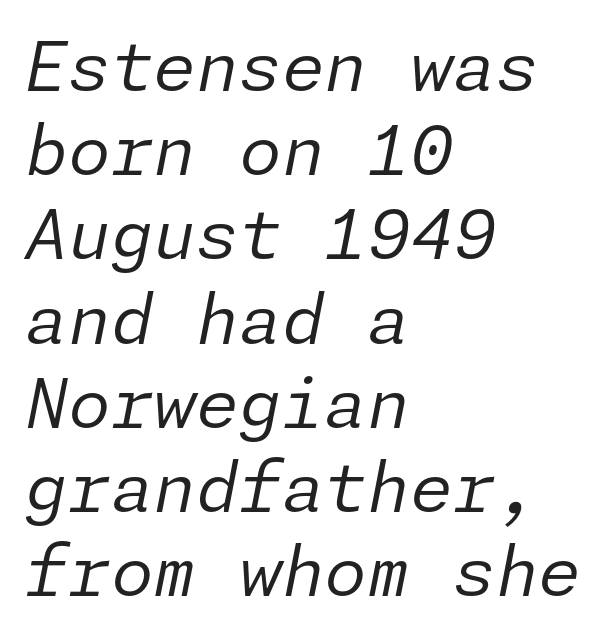
The image shows 69 px regular-weight type, italic (leaning right); set left-aligned, line spacing 1.22x, normal letter spacing, not underlined; low stroke contrast and a medium x-height.
